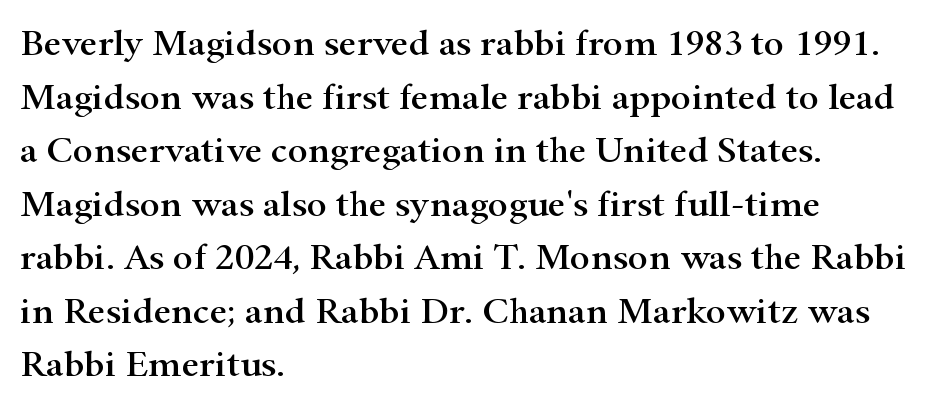
{"serif": "yes", "italic": "no", "width": "wide", "stroke_contrast": "high", "x_height": "small", "monospaced": "no", "underline": "no", "align": "left", "line_spacing": "normal", "line_spacing_ratio": 1.41, "letter_spacing": "normal", "letter_spacing_em": 0.0, "glyph_px": 38}
